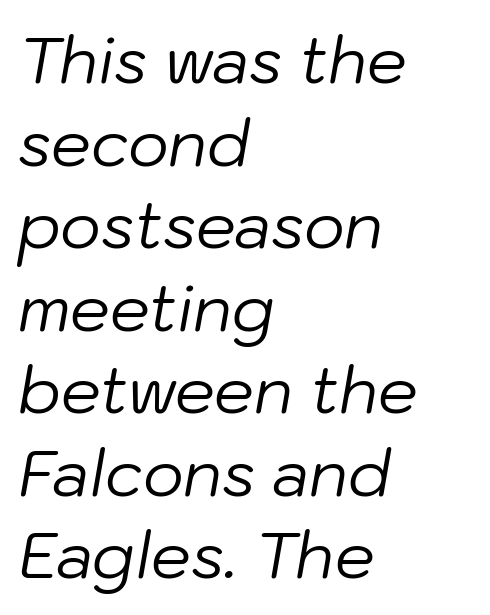
The image shows 63 px regular-weight type, italic (leaning right); set left-aligned, normal line spacing (1.31x), normal letter spacing, not underlined; low stroke contrast and a medium x-height.
